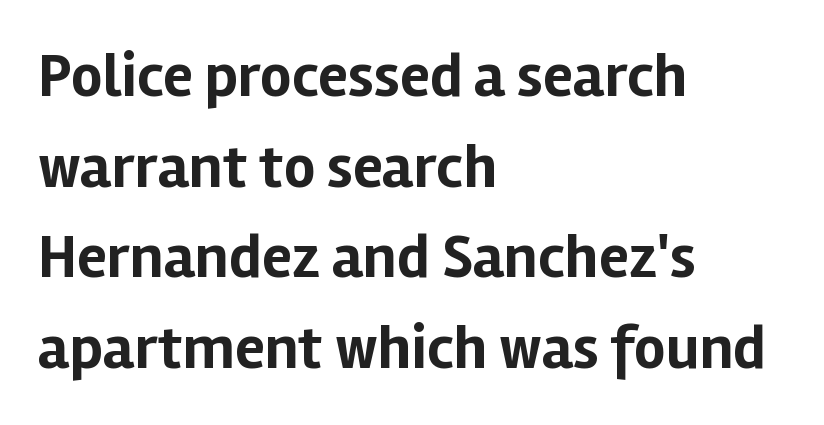
The image shows 62 px bold sans-serif type, upright; set left-aligned, normal line spacing (1.46x), normal letter spacing, not underlined; low stroke contrast and a medium x-height.
